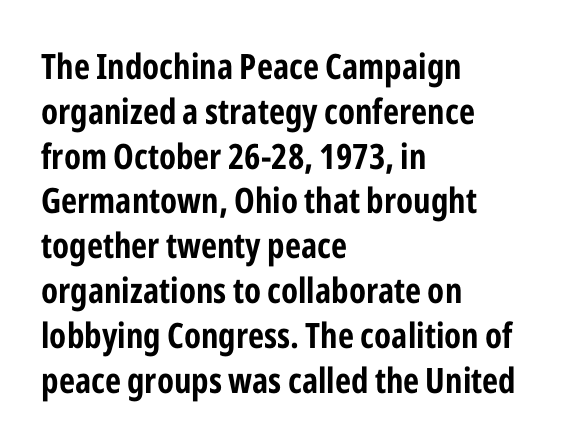
The image shows 35 px bold, condensed sans-serif type, upright; set left-aligned, normal line spacing (1.28x), normal letter spacing, not underlined; low stroke contrast and a medium x-height.
